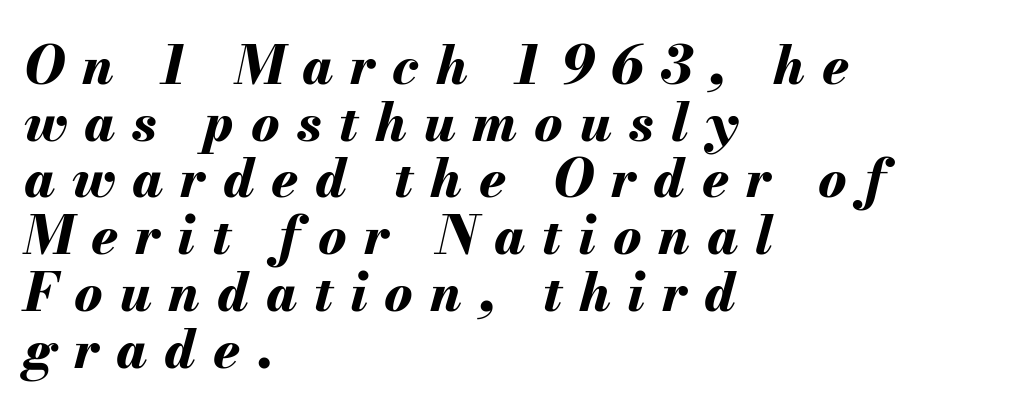
The image shows 53 px bold type, italic (leaning right); set left-aligned, tight line spacing (1.07x), unusually wide letter spacing (+0.32 em), not underlined; medium stroke contrast and a small x-height.
